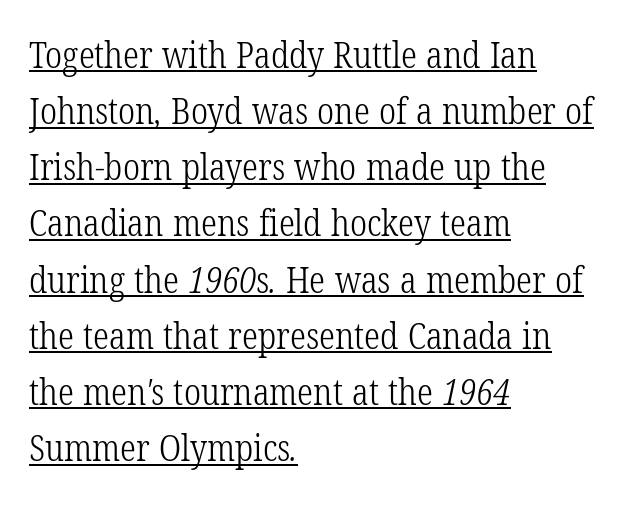
Is this a heavy cut? Hardly; it is regular or lighter. Vertically, the passage feels balanced, rows spaced as you'd expect. A typesetter would label this face a serif. Caption: lettering with a line underneath. Students, note that the glyphs here touch the page at normal intervals.
